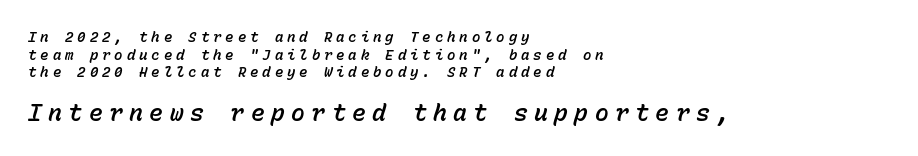
The image shows 23 px text type, italic (leaning right); set left-aligned, normal line spacing (1.26x), unusually wide letter spacing (+0.28 em), not underlined; the second (bottom) block is 1.64x larger.
